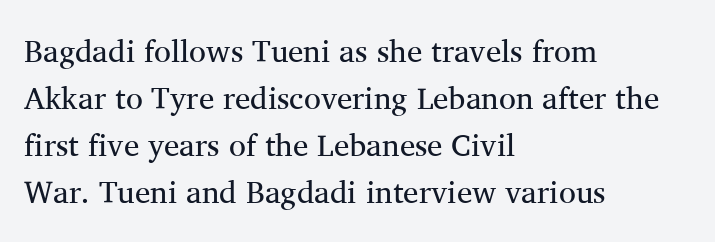
The image shows 31 px regular-weight serif type, upright; set left-aligned, normal line spacing (1.52x), normal letter spacing, not underlined; medium stroke contrast and a medium x-height.
